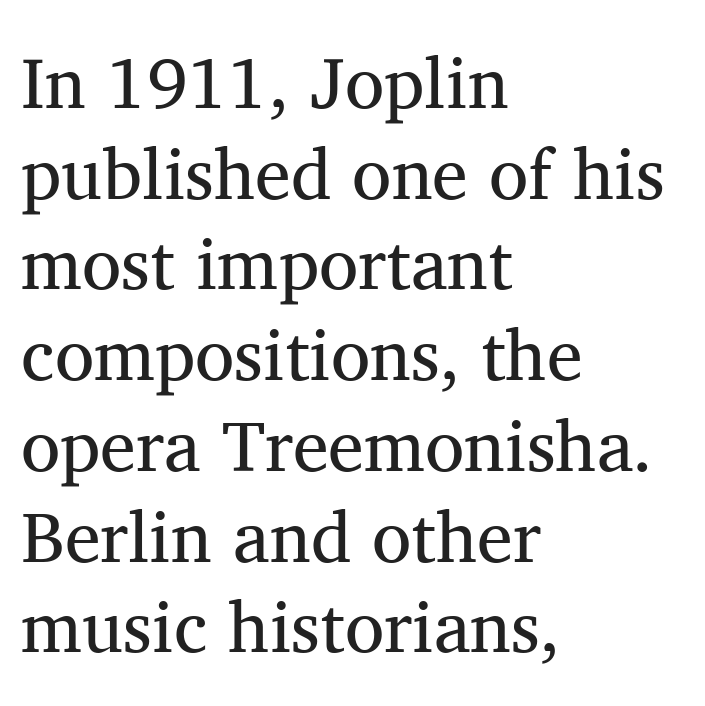
{"serif": "yes", "italic": "no", "bold": "no", "weight": "regular", "width": "normal", "stroke_contrast": "medium", "x_height": "medium", "monospaced": "no", "underline": "no", "align": "left", "line_spacing": "normal", "line_spacing_ratio": 1.26, "letter_spacing": "normal", "letter_spacing_em": 0.0, "glyph_px": 72}
